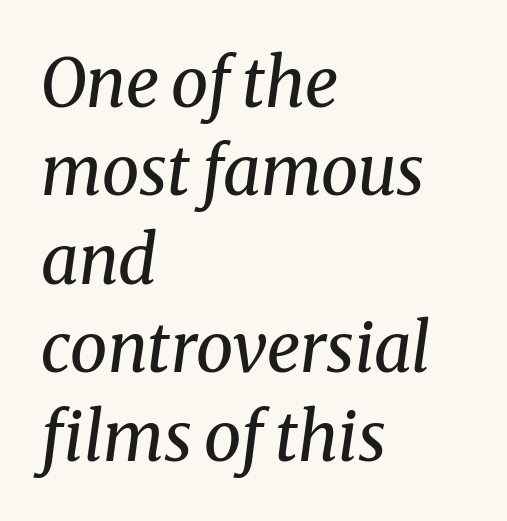
{"serif": "yes", "italic": "yes", "lean": "right", "slant_degrees": 8, "bold": "no", "weight": "regular", "width": "normal", "stroke_contrast": "medium", "x_height": "medium", "monospaced": "no", "underline": "no", "align": "left", "line_spacing": "normal", "line_spacing_ratio": 1.32, "letter_spacing": "normal", "letter_spacing_em": 0.0, "glyph_px": 67}
